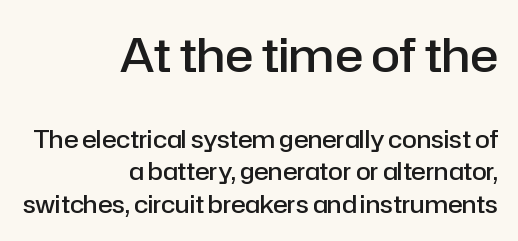
The image shows 47 px semibold sans-serif type, upright; set right-aligned, normal line spacing (1.35x), normal letter spacing, not underlined; the first (top) block is 1.96x larger; low stroke contrast and a medium x-height.
